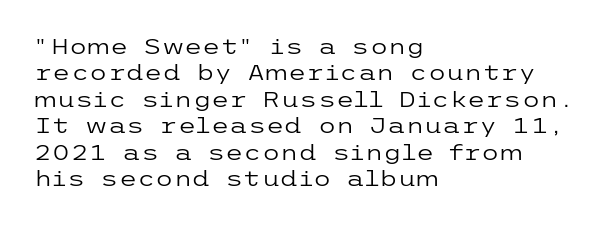
{"italic": "no", "bold": "no", "underline": "no", "align": "left", "line_spacing": "normal", "line_spacing_ratio": 1.26, "letter_spacing": "normal", "letter_spacing_em": 0.0, "glyph_px": 21}
